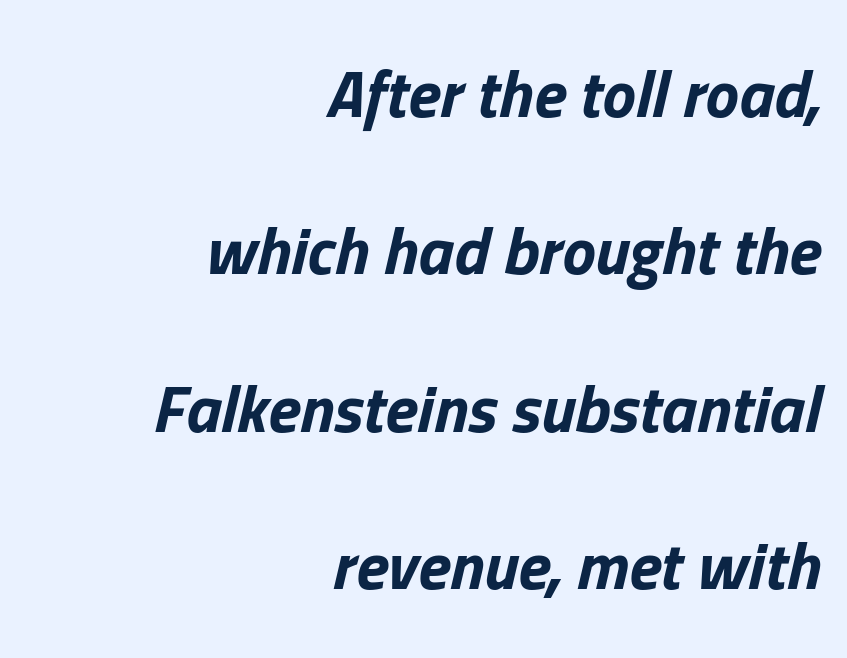
The image shows 67 px bold type, italic (leaning right); set right-aligned, loose line spacing (2.35x), normal letter spacing, not underlined; low stroke contrast and a medium x-height.
